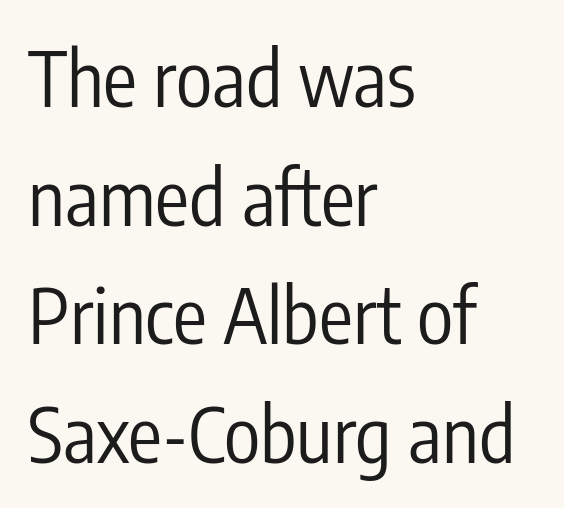
Q: Is the text bold? A: No.
Q: Is the text italic (slanted)? A: No, it is upright.
Q: Is the typeface a serif or a sans-serif typeface? A: Sans-serif.
Q: Is the text underlined? A: No.
Q: How is the paragraph aligned? A: Left-aligned.
Q: Is the spacing between letters normal or unusually wide? A: Normal.
Q: Is the spacing between lines tight, normal or loose? A: Normal.
Q: Width (condensed, normal, or wide)? A: Condensed.
Q: Stroke contrast? A: Low.
Q: x-height? A: Medium.
Q: Monospaced? A: No.
